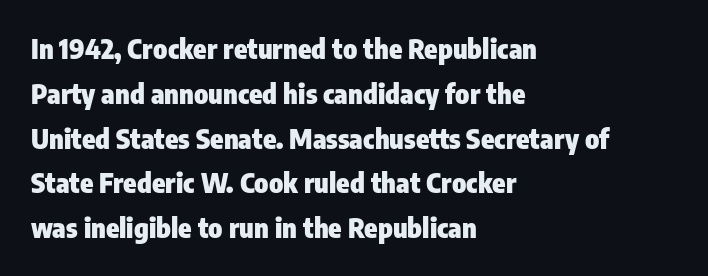
The image shows 27 px bold type, upright; set left-aligned, normal line spacing (1.66x), normal letter spacing, not underlined.
